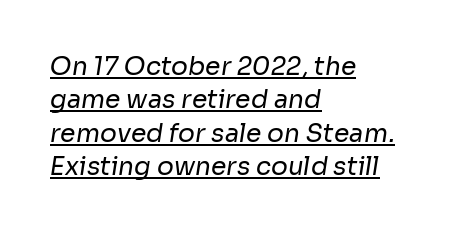
Honestly, the underline is the first thing you notice here. The cut favours lightness, reaching ordinary text weight at its darkest. These lines sit exactly where default settings would place them. In terms of letterspacing, this is plain default setting.
